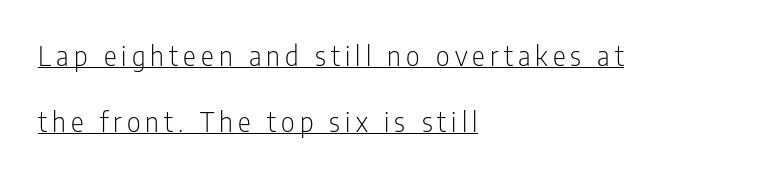
Ordinary non-slanted type is in use. The paragraph shown leans on its left margin. Summary of vertical rhythm: relaxed, with wide interline spacing. Weight: in the light-to-regular range. This is underlined copy, the kind a proofreader might mark for attention.
